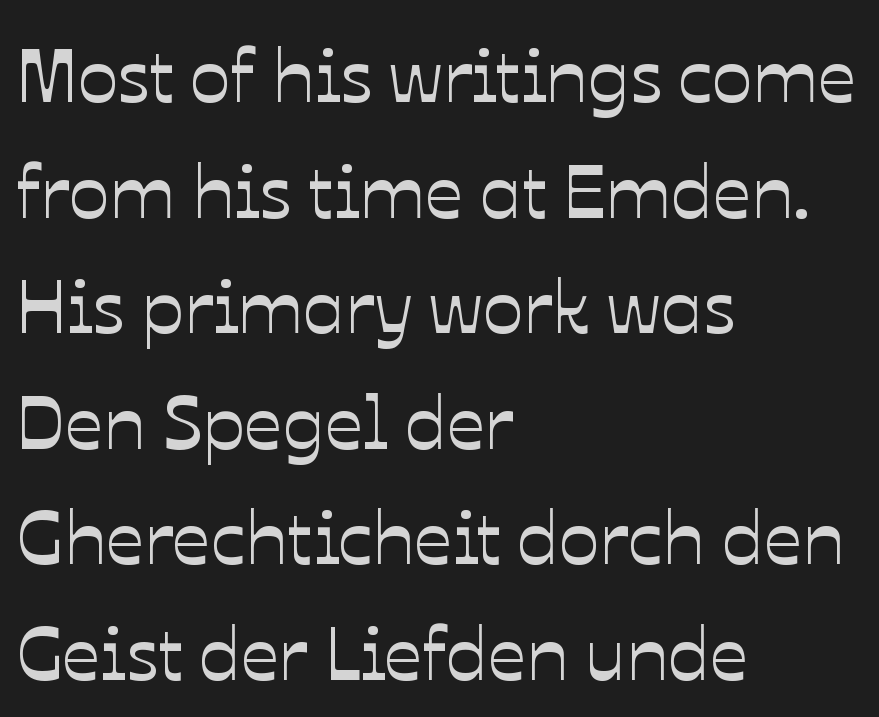
Do the characters align in a grid? No, the font is proportional. Words appear dense and cohesive because spacing is normal. The rendering uses a moderate line-height, typical for paragraphs. The glyphs are unaccompanied by any horizontal stroke below them. Do the letters lean? They stand straight. Leftover space on each line is placed entirely after the last word.
